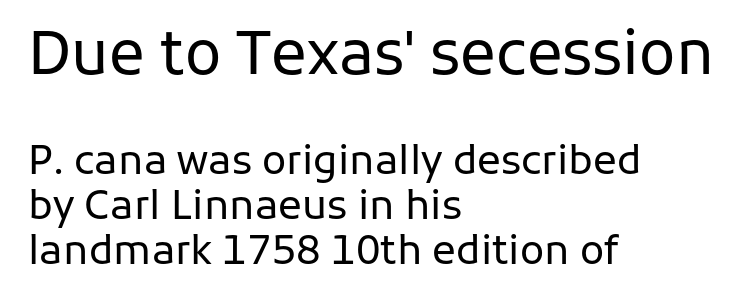
The image shows 60 px regular-weight sans-serif type, upright; set left-aligned, tight line spacing (1.12x), normal letter spacing, not underlined; the first (top) block is 1.5x larger; low stroke contrast and a medium x-height.
